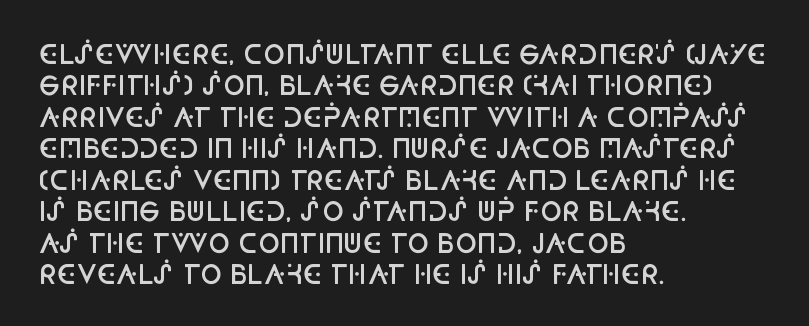
{"italic": "no", "bold": "semi", "underline": "no", "align": "left", "line_spacing_ratio": 1.21, "letter_spacing": "normal", "letter_spacing_em": 0.0, "glyph_px": 26}
